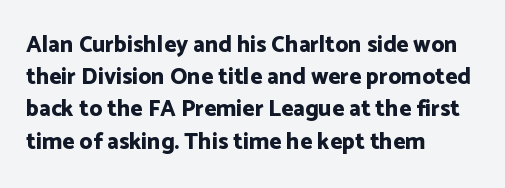
Q: Is the text bold? A: Yes.
Q: Is the text italic (slanted)? A: No, it is upright.
Q: Is the text underlined? A: No.
Q: How is the paragraph aligned? A: Left-aligned.
Q: Is the spacing between letters normal or unusually wide? A: Normal.
Q: Is the spacing between lines tight, normal or loose? A: Normal.
